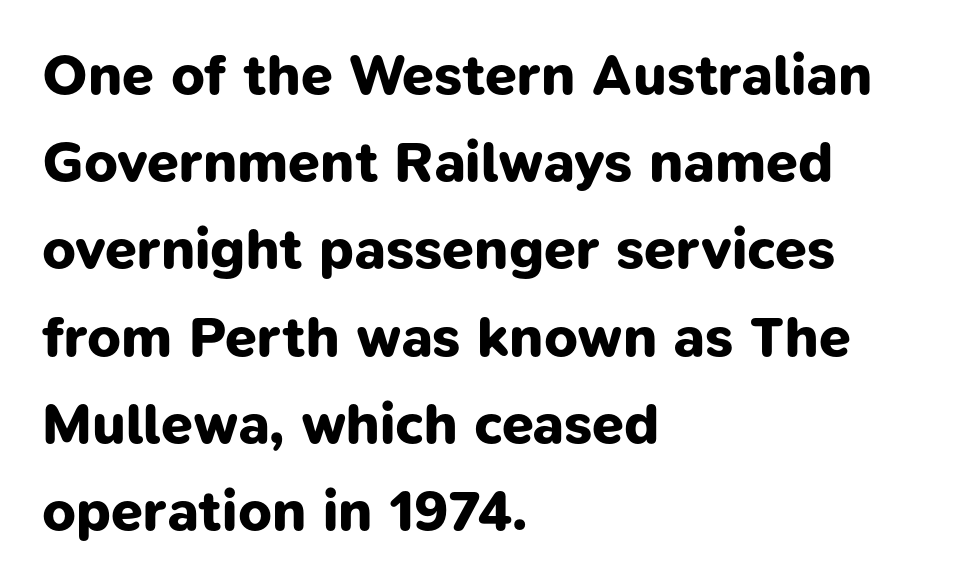
Q: Is the text bold? A: Yes.
Q: Is the typeface a serif or a sans-serif typeface? A: Sans-serif.
Q: Is the text underlined? A: No.
Q: How is the paragraph aligned? A: Left-aligned.
Q: Is the spacing between letters normal or unusually wide? A: Normal.
Q: Is the spacing between lines tight, normal or loose? A: Normal.
Q: Width (condensed, normal, or wide)? A: Normal.
Q: Stroke contrast? A: Low.
Q: x-height? A: Medium.
Q: Monospaced? A: No.
